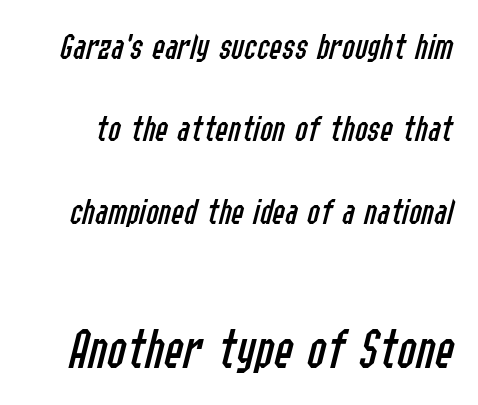
{"italic": "yes", "lean": "right", "slant_degrees": 14, "bold": "no", "weight": "regular", "width": "condensed", "stroke_contrast": "low", "x_height": "medium", "monospaced": "no", "underline": "no", "line_spacing": "loose", "line_spacing_ratio": 2.17, "letter_spacing": "normal", "letter_spacing_em": 0.0, "larger_block": "second", "size_ratio": 1.5, "glyph_px": 57}
